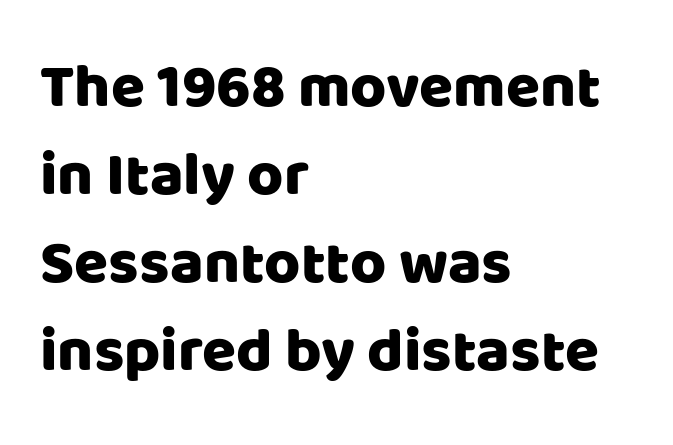
Q: Is the text italic (slanted)? A: No, it is upright.
Q: Is the typeface a serif or a sans-serif typeface? A: Sans-serif.
Q: Is the text underlined? A: No.
Q: How is the paragraph aligned? A: Left-aligned.
Q: Is the spacing between letters normal or unusually wide? A: Normal.
Q: Is the spacing between lines tight, normal or loose? A: Normal.
Q: Width (condensed, normal, or wide)? A: Normal.
Q: Stroke contrast? A: Low.
Q: x-height? A: Large.
Q: Monospaced? A: No.
